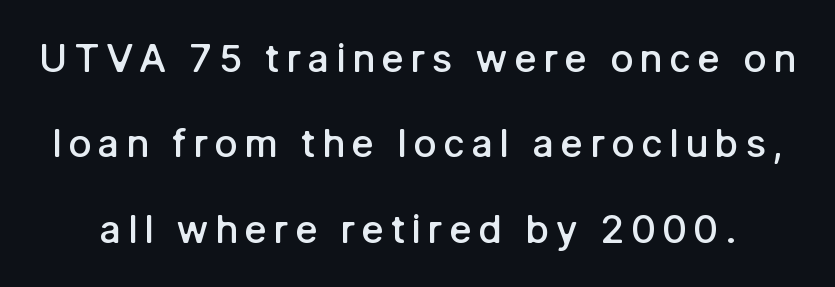
The image shows 39 px semibold sans-serif type, upright; set loose line spacing (2.19x), not underlined; low stroke contrast and a medium x-height.
